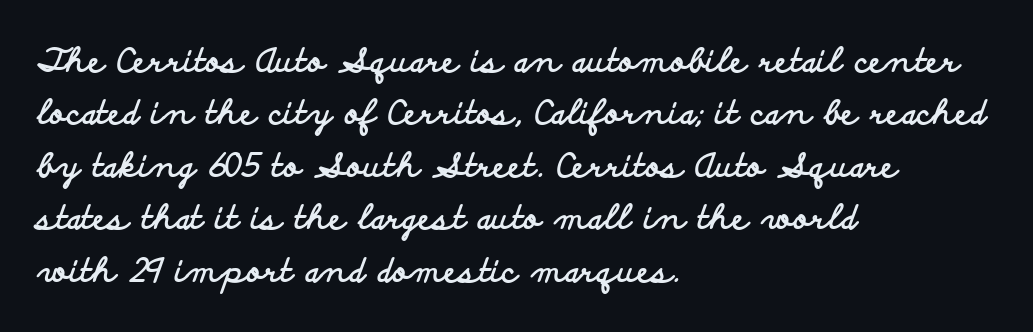
To sum up the face: it is a sans, with no serifs. The passage shown is typed in a proportional face where columns would drift. Strokes here are thick enough to call this a true bold. This sample uses plain, unmodified letter spacing. Descender tails drop into unmarked territory.
